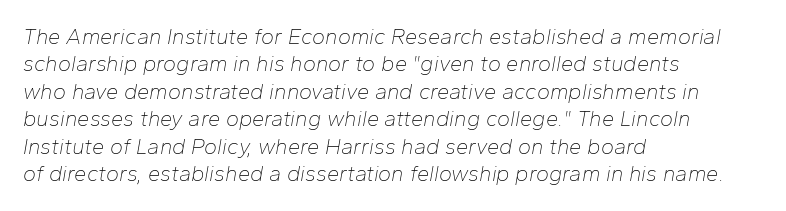
{"italic": "yes", "lean": "right", "slant_degrees": 10, "bold": "no", "underline": "no", "align": "left", "line_spacing": "normal", "line_spacing_ratio": 1.25, "letter_spacing": "normal", "letter_spacing_em": 0.0, "glyph_px": 22}
